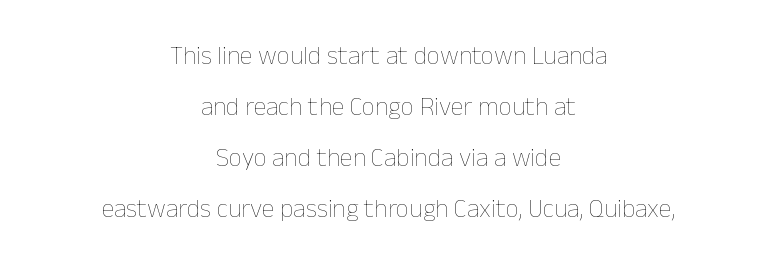
Q: Is the text bold? A: No.
Q: Is the text italic (slanted)? A: No, it is upright.
Q: Is the text underlined? A: No.
Q: How is the paragraph aligned? A: Centered.
Q: Is the spacing between letters normal or unusually wide? A: Normal.
Q: Is the spacing between lines tight, normal or loose? A: Loose.
